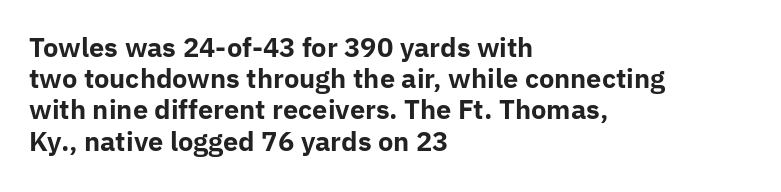
Q: Is the text bold? A: Yes.
Q: Is the text italic (slanted)? A: No, it is upright.
Q: Is the text underlined? A: No.
Q: How is the paragraph aligned? A: Left-aligned.
Q: Is the spacing between letters normal or unusually wide? A: Normal.
